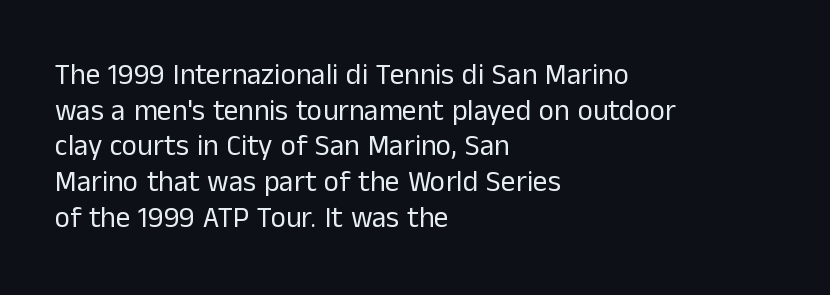
{"serif": "no", "italic": "no", "bold": "no", "weight": "regular", "width": "normal", "stroke_contrast": "low", "x_height": "medium", "monospaced": "no", "underline": "no", "align": "left", "line_spacing_ratio": 1.23, "letter_spacing": "normal", "letter_spacing_em": 0.0, "glyph_px": 29}
